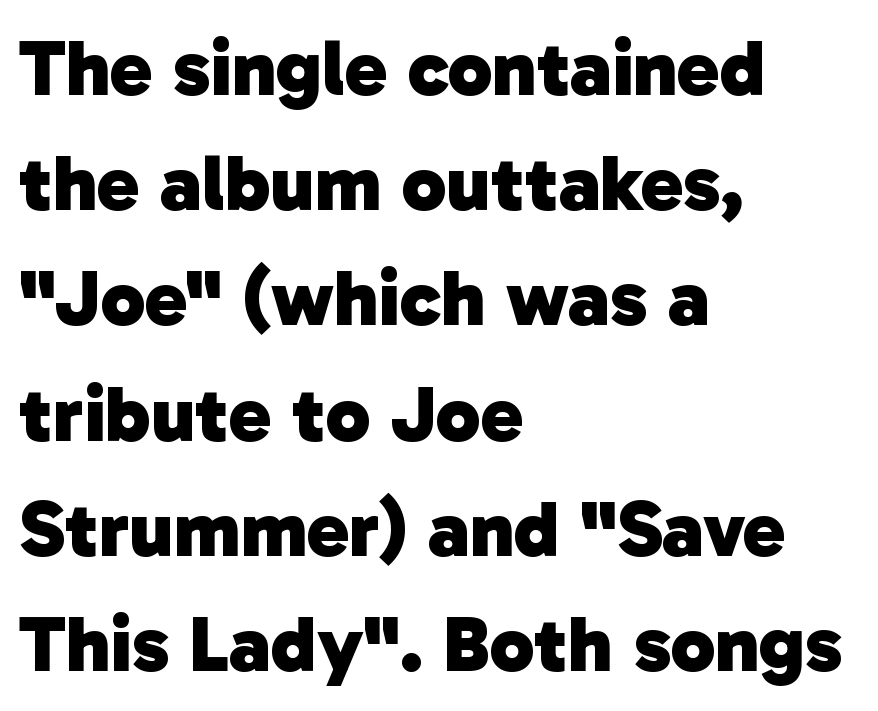
Q: Is the text bold? A: Yes.
Q: Is the typeface a serif or a sans-serif typeface? A: Sans-serif.
Q: Is the text underlined? A: No.
Q: How is the paragraph aligned? A: Left-aligned.
Q: Is the spacing between letters normal or unusually wide? A: Normal.
Q: Is the spacing between lines tight, normal or loose? A: Normal.
Q: Width (condensed, normal, or wide)? A: Normal.
Q: Stroke contrast? A: Low.
Q: x-height? A: Medium.
Q: Monospaced? A: No.
